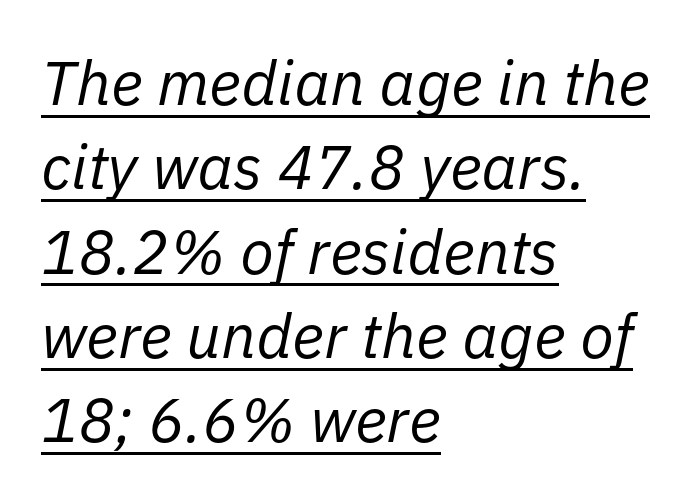
The image shows 62 px regular-weight type, italic (leaning right); set left-aligned, normal line spacing (1.36x), normal letter spacing, underlined; low stroke contrast and a medium x-height.
